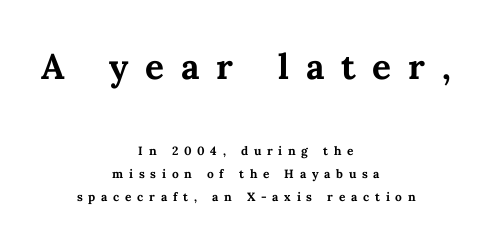
{"italic": "no", "bold": "yes", "weight": "semibold", "width": "normal", "stroke_contrast": "medium", "x_height": "medium", "monospaced": "no", "underline": "no", "align": "center", "line_spacing": "normal", "line_spacing_ratio": 1.45, "letter_spacing": "wide", "letter_spacing_em": 0.36, "larger_block": "first", "size_ratio": 2.94, "glyph_px": 47}
